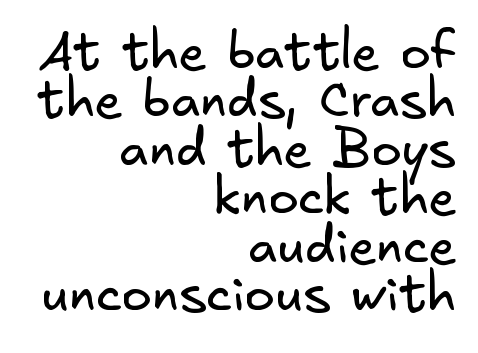
The image shows 51 px regular-weight sans-serif type; set right-aligned, tight line spacing (0.95x), normal letter spacing, not underlined; low stroke contrast and a small x-height.
